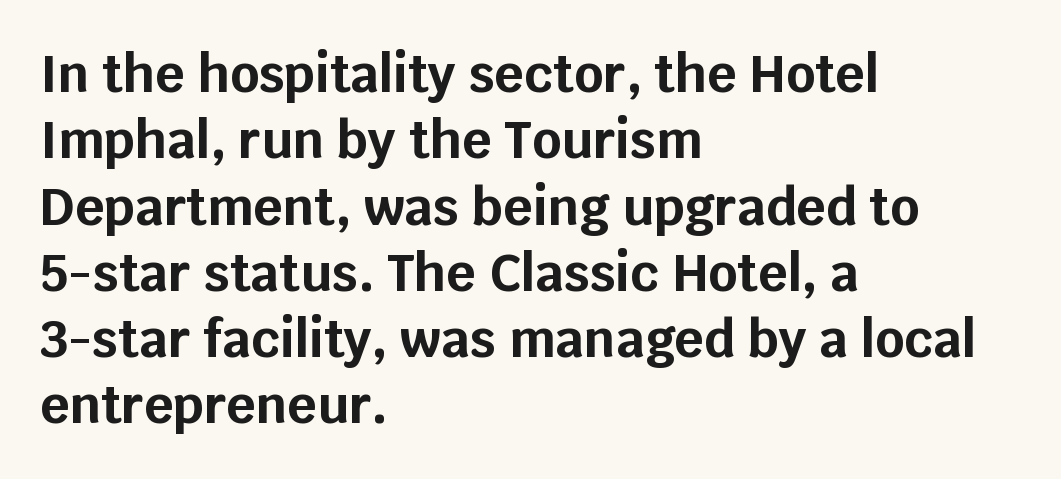
{"serif": "no", "italic": "no", "bold": "yes", "weight": "bold", "width": "normal", "stroke_contrast": "low", "x_height": "large", "monospaced": "no", "underline": "no", "align": "left", "line_spacing": "normal", "line_spacing_ratio": 1.3, "letter_spacing": "normal", "letter_spacing_em": 0.0, "glyph_px": 51}
